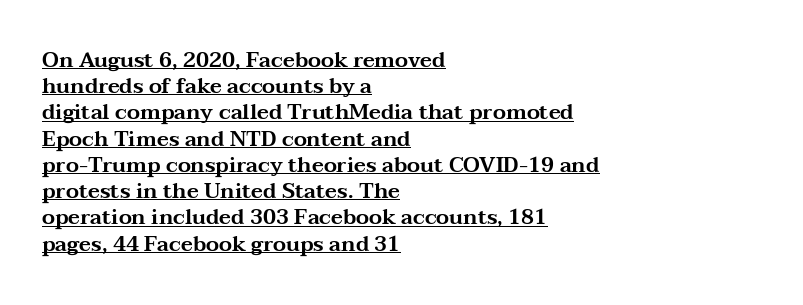
The lettering stays uniformly vertical, giving the passage a roman look. The paragraph has a hard left edge and a soft right edge. Honestly, the underline is the first thing you notice here. The type is set solid horizontally, with unmodified tracking. Baseline-to-baseline distance is the conventional proportion of letter height.
